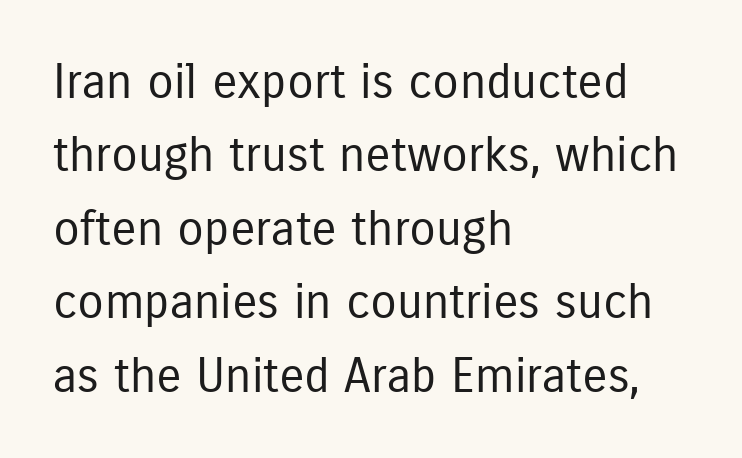
Q: Is the text bold? A: No.
Q: Is the text italic (slanted)? A: No, it is upright.
Q: Is the typeface a serif or a sans-serif typeface? A: Sans-serif.
Q: Is the text underlined? A: No.
Q: How is the paragraph aligned? A: Left-aligned.
Q: Is the spacing between letters normal or unusually wide? A: Normal.
Q: Is the spacing between lines tight, normal or loose? A: Normal.
Q: Width (condensed, normal, or wide)? A: Condensed.
Q: Stroke contrast? A: Low.
Q: x-height? A: Medium.
Q: Monospaced? A: No.
